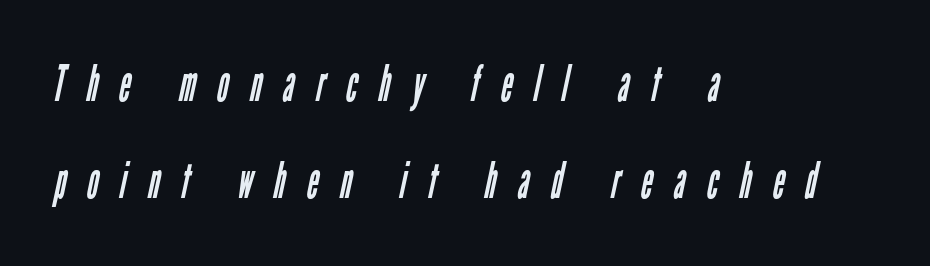
Q: Is the text bold? A: No.
Q: Is the typeface a serif or a sans-serif typeface? A: Sans-serif.
Q: Is the text underlined? A: No.
Q: How is the paragraph aligned? A: Left-aligned.
Q: Is the spacing between letters normal or unusually wide? A: Unusually wide.
Q: Is the spacing between lines tight, normal or loose? A: Loose.
Q: Width (condensed, normal, or wide)? A: Condensed.
Q: Stroke contrast? A: Low.
Q: x-height? A: Medium.
Q: Monospaced? A: No.
